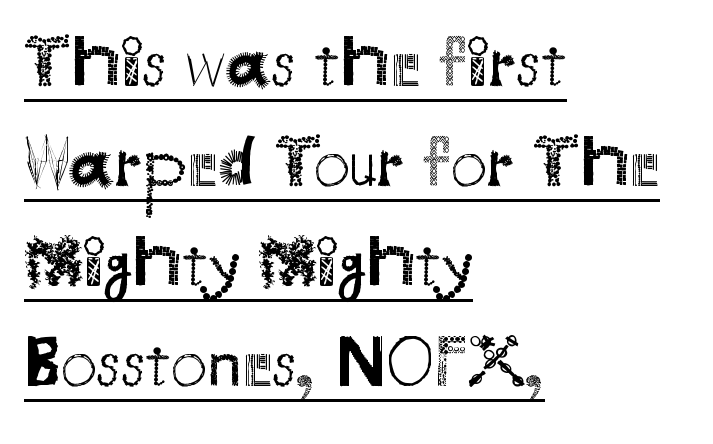
Q: Is the text bold? A: No.
Q: Is the text italic (slanted)? A: No, it is upright.
Q: Is the typeface a serif or a sans-serif typeface? A: Sans-serif.
Q: Is the text underlined? A: Yes.
Q: How is the paragraph aligned? A: Left-aligned.
Q: Is the spacing between letters normal or unusually wide? A: Normal.
Q: Is the spacing between lines tight, normal or loose? A: Normal.
Q: Width (condensed, normal, or wide)? A: Normal.
Q: Stroke contrast? A: Medium.
Q: x-height? A: Small.
Q: Monospaced? A: No.
